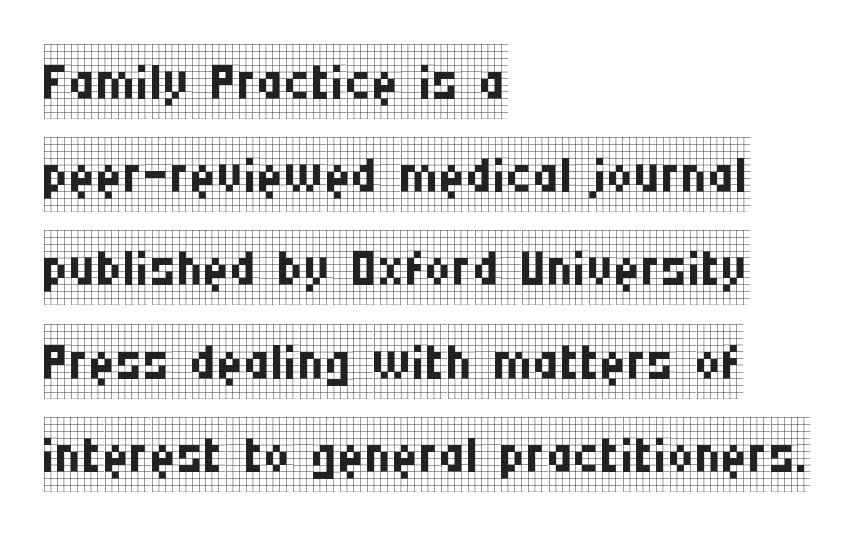
Q: Is the text bold? A: No.
Q: Is the text italic (slanted)? A: No, it is upright.
Q: Is the typeface a serif or a sans-serif typeface? A: Serif.
Q: Is the text underlined? A: No.
Q: How is the paragraph aligned? A: Left-aligned.
Q: Is the spacing between letters normal or unusually wide? A: Normal.
Q: Is the spacing between lines tight, normal or loose? A: Normal.
Q: Width (condensed, normal, or wide)? A: Condensed.
Q: Stroke contrast? A: Low.
Q: x-height? A: Large.
Q: Monospaced? A: No.
